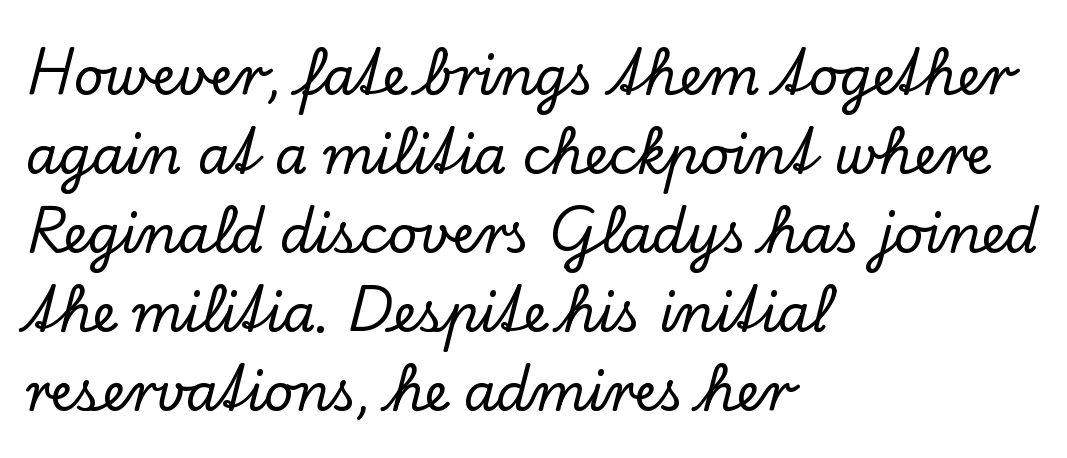
The image shows 52 px serif type; set left-aligned, normal line spacing (1.52x), normal letter spacing, not underlined; low stroke contrast and a small x-height.
